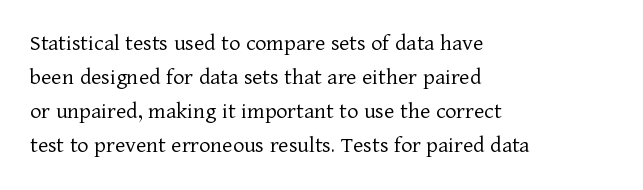
{"italic": "no", "bold": "no", "underline": "no", "align": "left", "line_spacing": "normal", "line_spacing_ratio": 1.41, "letter_spacing": "normal", "letter_spacing_em": 0.0, "glyph_px": 24}
